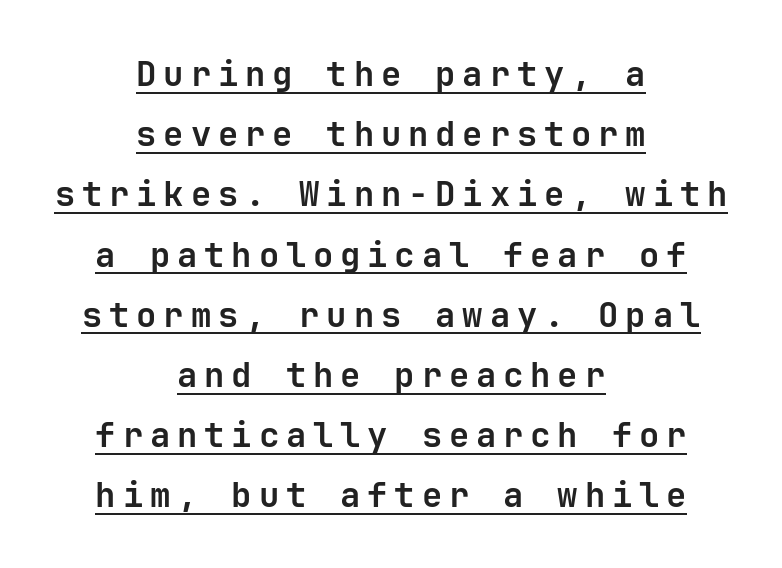
What stands out about the letter spacing? Its width — letters are far apart. A typesetter would label this face a sans. In CSS terms this would be text-align: center. Designer's note — italics off, roman on. Heavy, bold letterforms.
